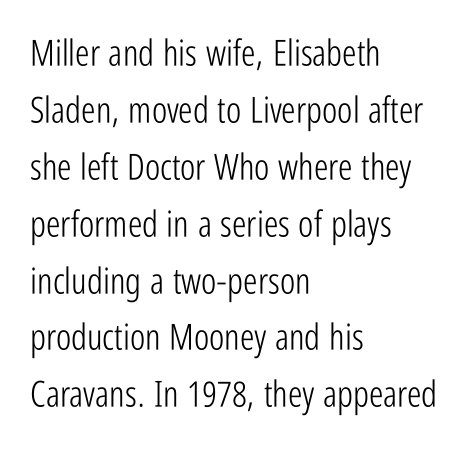
The image shows 36 px light, condensed sans-serif type, upright; set left-aligned, normal line spacing (1.58x), normal letter spacing, not underlined; low stroke contrast and a medium x-height.
